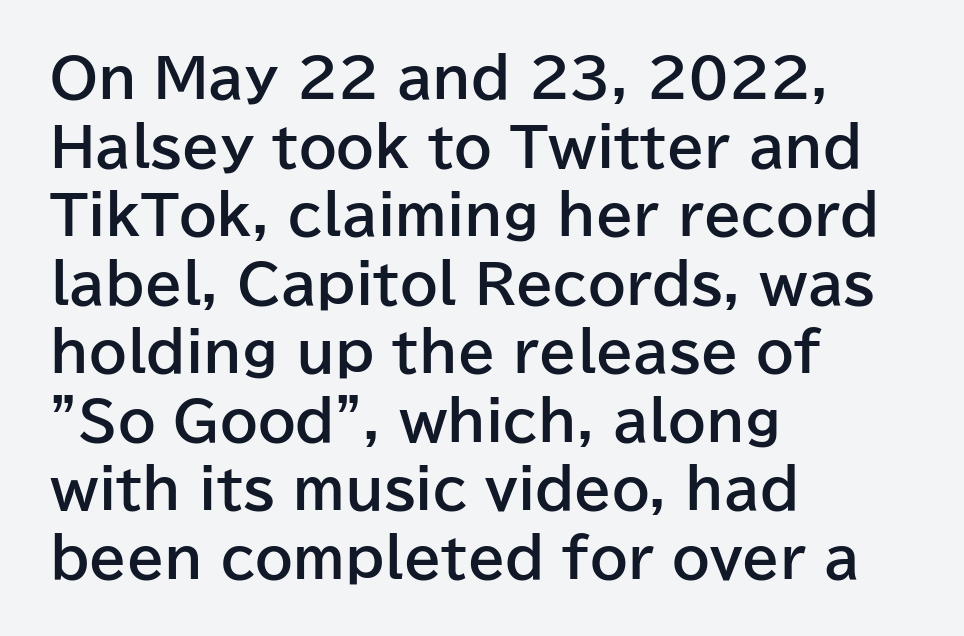
{"serif": "no", "italic": "no", "bold": "yes", "weight": "bold", "width": "normal", "stroke_contrast": "low", "x_height": "medium", "monospaced": "no", "underline": "no", "align": "left", "line_spacing": "normal", "line_spacing_ratio": 1.27, "letter_spacing": "normal", "letter_spacing_em": 0.0, "glyph_px": 54}
